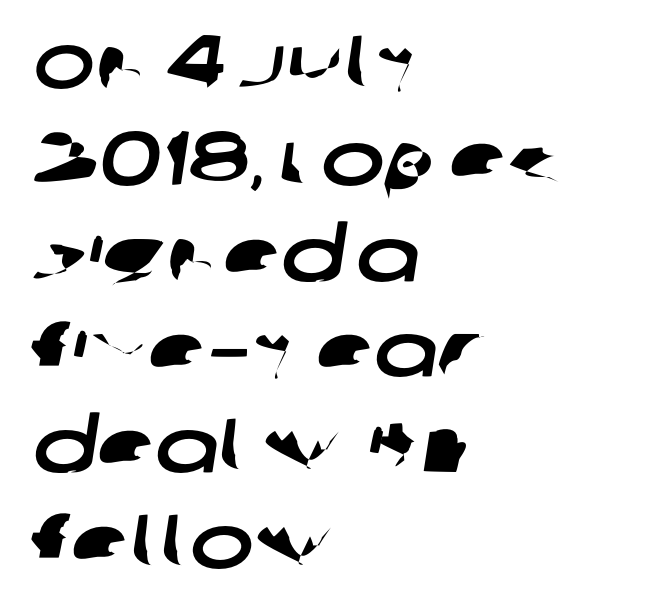
Q: Is the typeface a serif or a sans-serif typeface? A: Sans-serif.
Q: Is the text underlined? A: No.
Q: How is the paragraph aligned? A: Left-aligned.
Q: Is the spacing between letters normal or unusually wide? A: Normal.
Q: Is the spacing between lines tight, normal or loose? A: Normal.
Q: Width (condensed, normal, or wide)? A: Wide.
Q: Stroke contrast? A: Low.
Q: x-height? A: Large.
Q: Monospaced? A: No.
